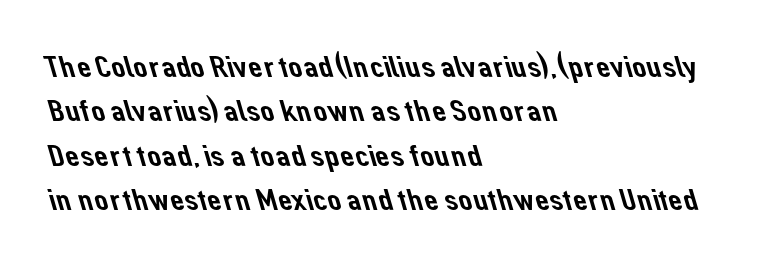
The image shows 31 px sans-serif type; set left-aligned, normal line spacing (1.43x), normal letter spacing, not underlined; low stroke contrast and a medium x-height.
